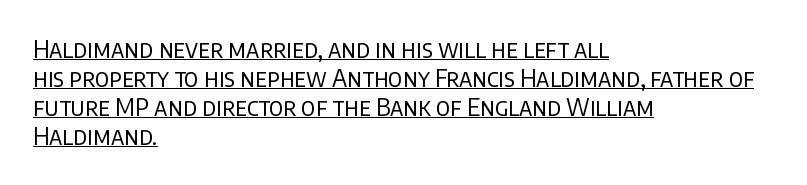
{"italic": "no", "bold": "no", "underline": "yes", "align": "left", "line_spacing_ratio": 1.21, "letter_spacing": "normal", "letter_spacing_em": 0.0, "glyph_px": 24}
